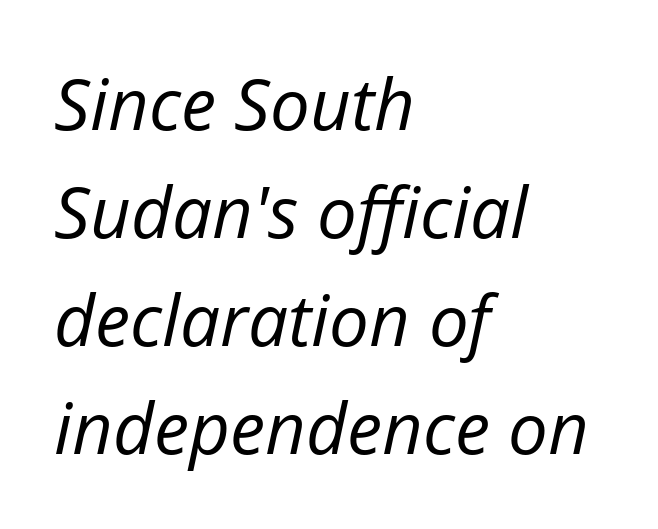
{"italic": "yes", "lean": "right", "slant_degrees": 12, "bold": "no", "weight": "regular", "width": "normal", "stroke_contrast": "low", "x_height": "medium", "monospaced": "no", "underline": "no", "align": "left", "line_spacing": "normal", "line_spacing_ratio": 1.52, "letter_spacing": "normal", "letter_spacing_em": 0.0, "glyph_px": 71}
